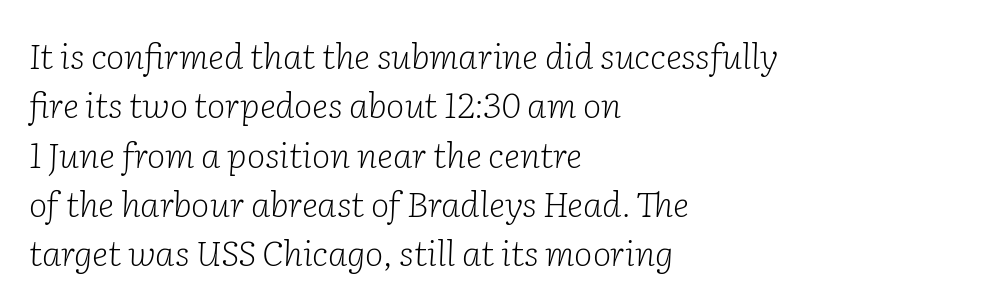
{"serif": "yes", "italic": "yes", "lean": "right", "slant_degrees": 2, "bold": "no", "weight": "light", "width": "normal", "stroke_contrast": "low", "x_height": "medium", "monospaced": "no", "underline": "no", "align": "left", "line_spacing": "normal", "line_spacing_ratio": 1.41, "letter_spacing": "normal", "letter_spacing_em": 0.0, "glyph_px": 35}
